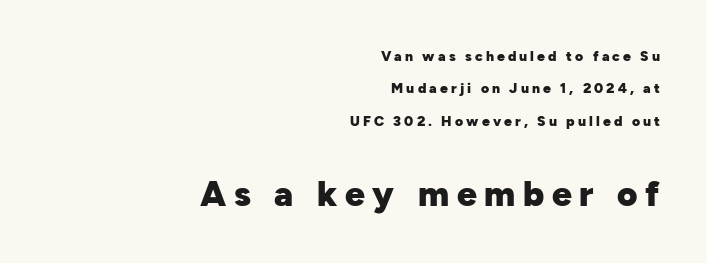
Which of the two is more prominent by size? The second, at the bottom. The designer went with a sans here, leaving each stem footless. Think of a printed novel: that variable character pitch is what you see here. This block would shrink considerably if given ordinary leading; it's expanded now.
